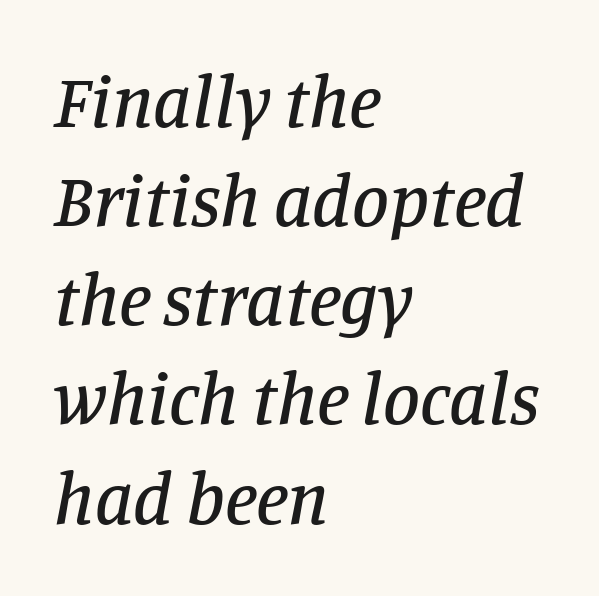
Q: Is the text italic (slanted)? A: Yes, it leans right by about 11 degrees.
Q: Is the typeface a serif or a sans-serif typeface? A: Serif.
Q: Is the text underlined? A: No.
Q: How is the paragraph aligned? A: Left-aligned.
Q: Is the spacing between letters normal or unusually wide? A: Normal.
Q: Is the spacing between lines tight, normal or loose? A: Normal.
Q: Width (condensed, normal, or wide)? A: Normal.
Q: Stroke contrast? A: Low.
Q: x-height? A: Large.
Q: Monospaced? A: No.
